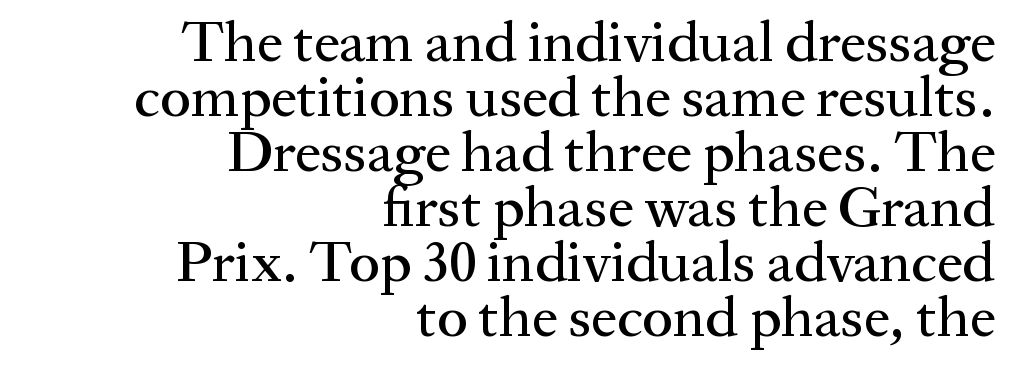
The letters sit at their default tracking, neither squeezed nor spread. Think of a printed novel: that variable character pitch is what you see here. The passage is arranged like a letterhead date or caption credit — flush right. Decoration check: the copy has no underline.
